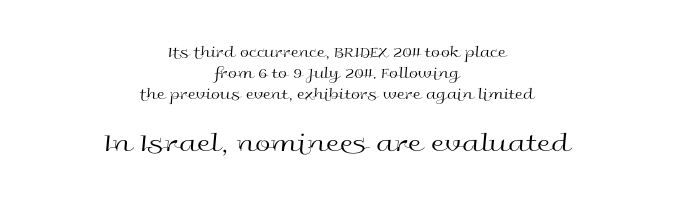
Anything drawn beneath the words? Only blank space. These two chunks differ in scale, with the bottom chunk taking the larger measure. Leftover space on each line is divided equally before and after the words. Notice how descenders clear the ascenders below comfortably — that's standard leading. These glyphs show unthickened strokes, regular width or finer. Observe the ordinary spacing: letters are neighbours, not strangers.
